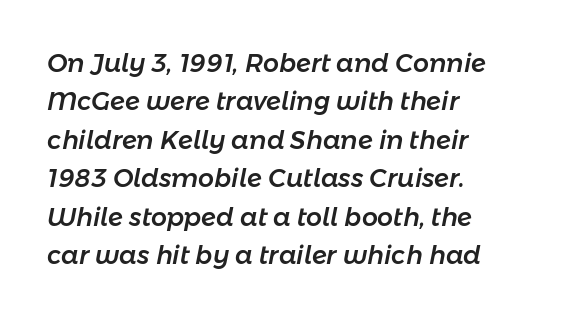
{"italic": "yes", "lean": "right", "slant_degrees": 11, "underline": "no", "align": "left", "line_spacing": "normal", "line_spacing_ratio": 1.54, "letter_spacing": "normal", "letter_spacing_em": 0.0, "glyph_px": 25}
